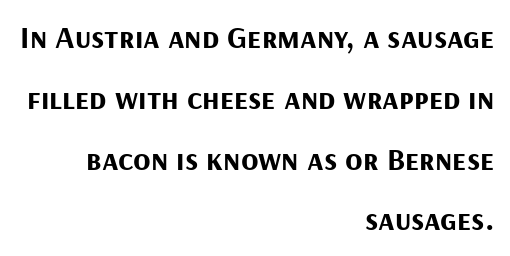
{"serif": "no", "italic": "no", "bold": "yes", "weight": "bold", "width": "normal", "stroke_contrast": "medium", "x_height": "medium", "monospaced": "no", "underline": "no", "align": "right", "line_spacing": "loose", "line_spacing_ratio": 1.9, "letter_spacing": "normal", "letter_spacing_em": 0.0, "glyph_px": 32}
